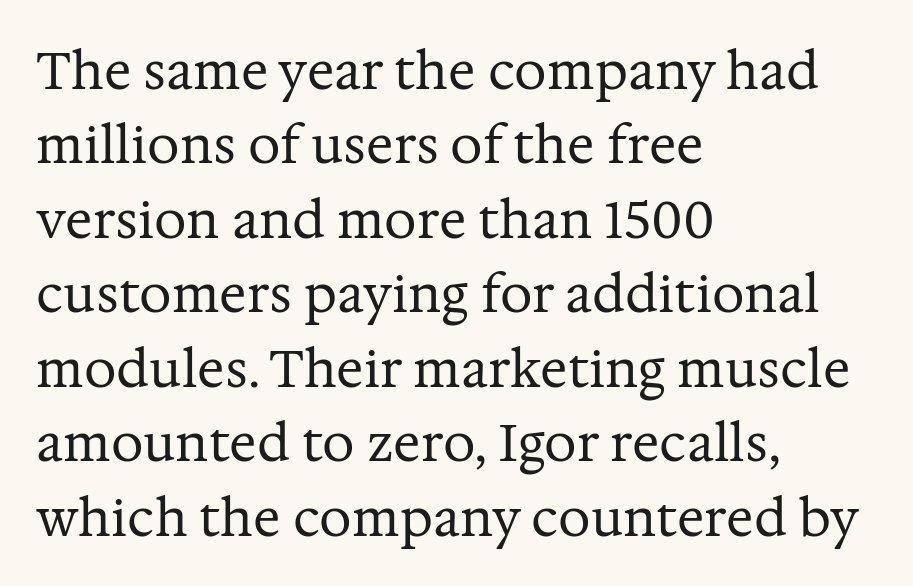
The image shows 51 px regular-weight serif type, upright; set left-aligned, normal line spacing (1.46x), normal letter spacing, not underlined; medium stroke contrast and a medium x-height.
